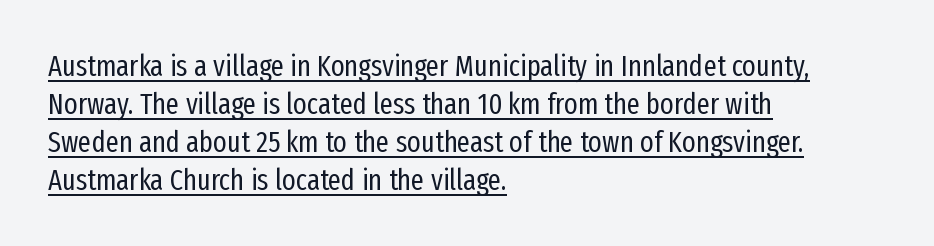
The image shows 29 px regular-weight, condensed sans-serif type, upright; set left-aligned, normal line spacing (1.31x), normal letter spacing, underlined; low stroke contrast and a medium x-height.
